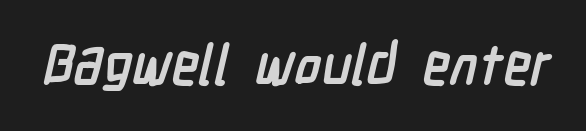
The image shows 56 px semibold, condensed sans-serif type; set normal letter spacing, not underlined; low stroke contrast and a medium x-height.
